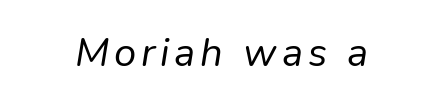
The image shows 40 px regular-weight type, italic (leaning right); set centered, not underlined; low stroke contrast and a medium x-height.
